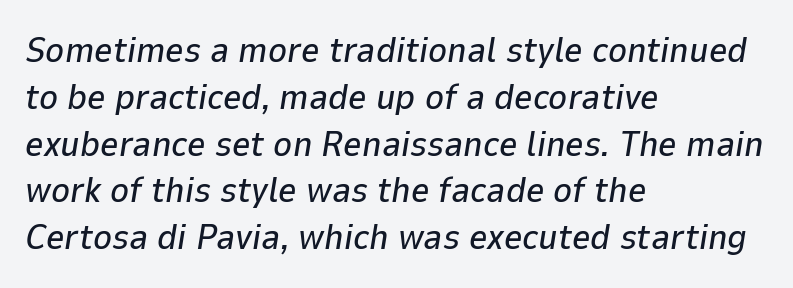
Q: Is the text italic (slanted)? A: Yes, it leans right by about 9 degrees.
Q: Is the text underlined? A: No.
Q: How is the paragraph aligned? A: Left-aligned.
Q: Is the spacing between letters normal or unusually wide? A: Normal.
Q: Is the spacing between lines tight, normal or loose? A: Normal.
Q: Width (condensed, normal, or wide)? A: Normal.
Q: Stroke contrast? A: Low.
Q: x-height? A: Medium.
Q: Monospaced? A: No.
